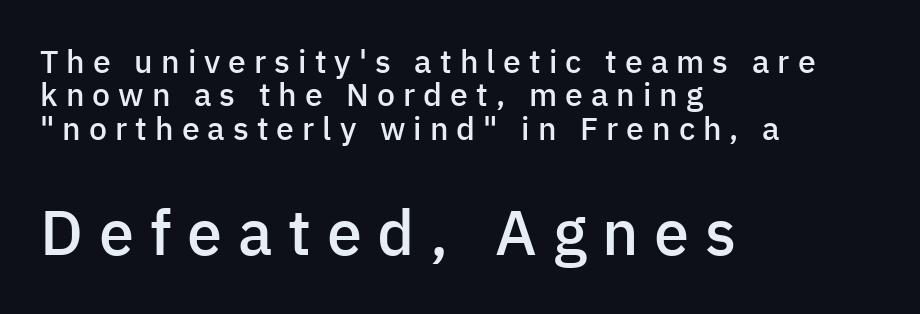
Vertical spacing — tight. If you drew a ruler down the left edge, every line would touch it. Summary of weight: moderately heavy, a semibold. Proportional: the letters do not fall into vertical columns.
